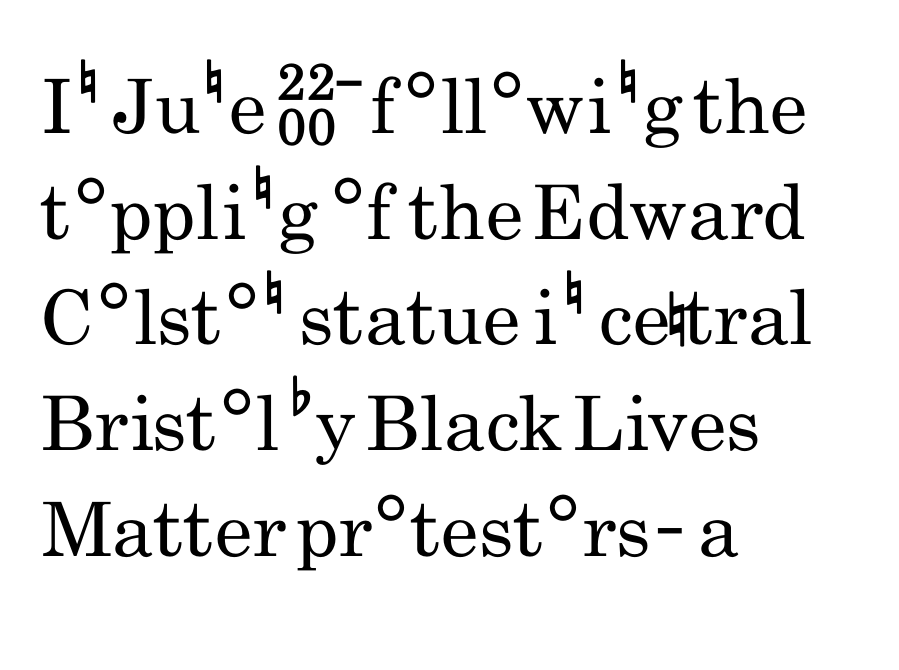
The image shows 75 px regular-weight, condensed sans-serif type, upright; set left-aligned, normal line spacing (1.41x), normal letter spacing, not underlined; low stroke contrast and a small x-height.
